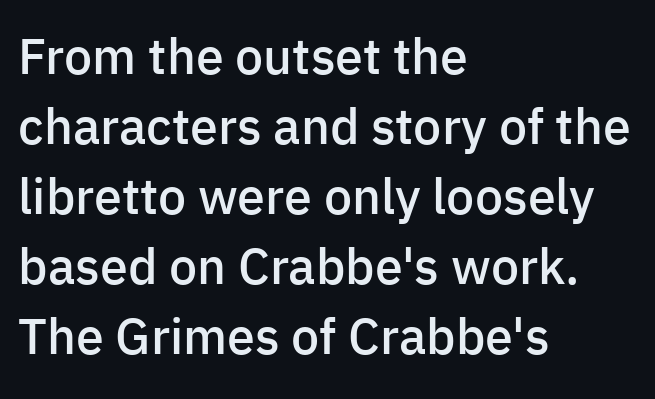
Q: Is the text bold? A: Semi-bold.
Q: Is the text italic (slanted)? A: No, it is upright.
Q: Is the typeface a serif or a sans-serif typeface? A: Sans-serif.
Q: Is the text underlined? A: No.
Q: How is the paragraph aligned? A: Left-aligned.
Q: Is the spacing between letters normal or unusually wide? A: Normal.
Q: Is the spacing between lines tight, normal or loose? A: Normal.
Q: Width (condensed, normal, or wide)? A: Normal.
Q: Stroke contrast? A: Low.
Q: x-height? A: Medium.
Q: Monospaced? A: No.
